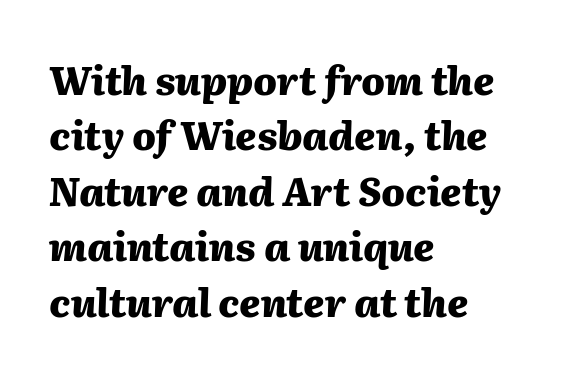
The font is running at its bold setting. Compared with ordinary roman type, these characters are visibly tilted. One-word summary of the alignment: left. If you measured baseline to baseline, you'd find a middling distance. No extra tracking has been applied to these lines.
